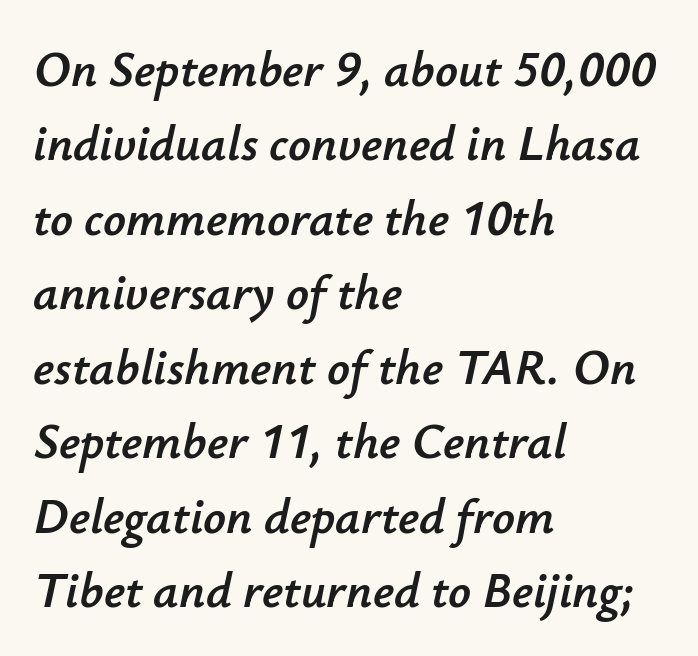
The image shows 50 px text type, italic (leaning right); set left-aligned, normal line spacing (1.49x), normal letter spacing, not underlined; low stroke contrast and a small x-height.
